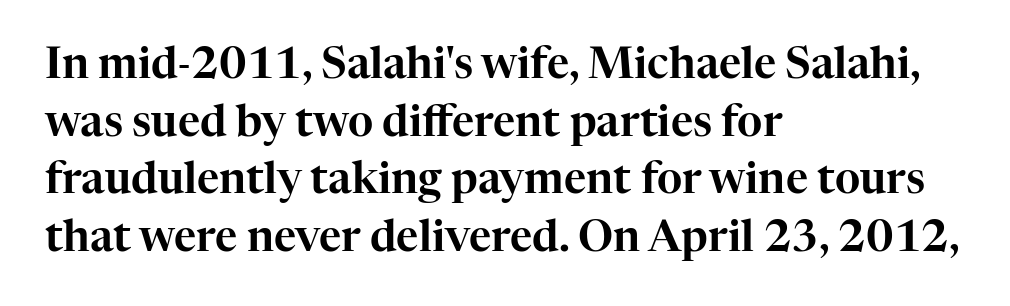
The image shows 43 px serif type, upright; set left-aligned, normal line spacing (1.34x), normal letter spacing, not underlined; high stroke contrast and a medium x-height.
